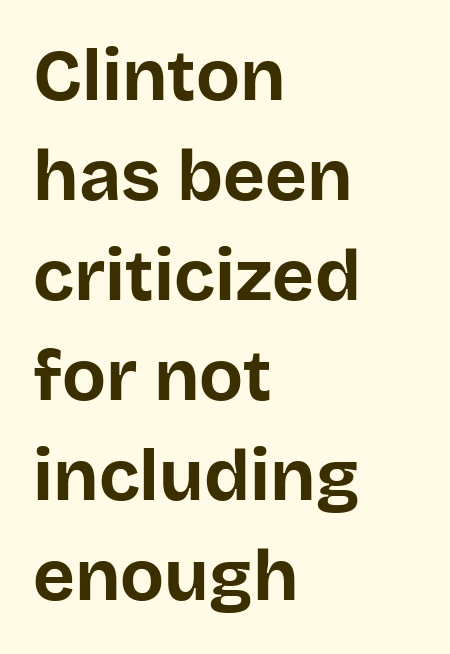
{"serif": "no", "italic": "no", "bold": "yes", "weight": "bold", "width": "normal", "stroke_contrast": "low", "x_height": "large", "monospaced": "no", "underline": "no", "align": "left", "line_spacing": "normal", "line_spacing_ratio": 1.39, "letter_spacing": "normal", "letter_spacing_em": 0.0, "glyph_px": 72}
